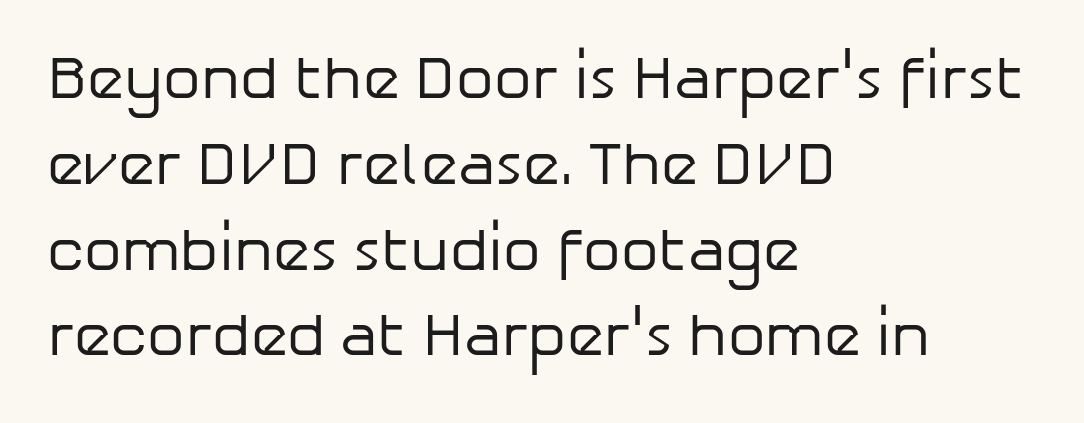
The image shows 60 px regular-weight sans-serif type, upright; set left-aligned, normal line spacing (1.43x), normal letter spacing, not underlined; low stroke contrast and a medium x-height.
